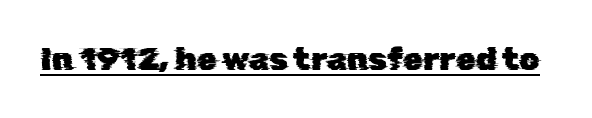
{"serif": "no", "width": "normal", "stroke_contrast": "low", "x_height": "medium", "monospaced": "no", "underline": "yes", "letter_spacing": "normal", "letter_spacing_em": 0.0, "glyph_px": 32}
